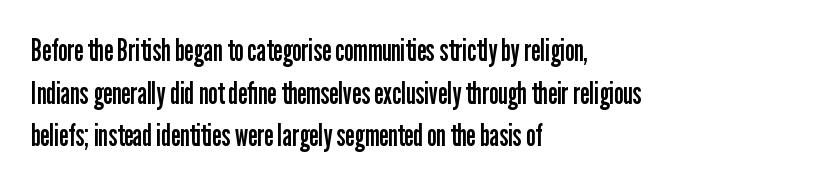
Regular leading. Ascenders rise straight up at ninety degrees. The tracking reads as untouched default to a designer's eye. Observe the absence of serifs on each vertical stroke in this sample.
